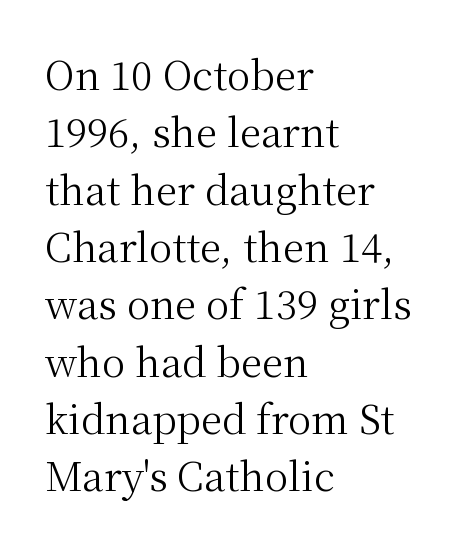
Q: Is the text bold? A: No.
Q: Is the text italic (slanted)? A: No, it is upright.
Q: Is the typeface a serif or a sans-serif typeface? A: Serif.
Q: Is the text underlined? A: No.
Q: How is the paragraph aligned? A: Left-aligned.
Q: Is the spacing between letters normal or unusually wide? A: Normal.
Q: Is the spacing between lines tight, normal or loose? A: Normal.
Q: Width (condensed, normal, or wide)? A: Normal.
Q: Stroke contrast? A: Medium.
Q: x-height? A: Medium.
Q: Monospaced? A: No.
